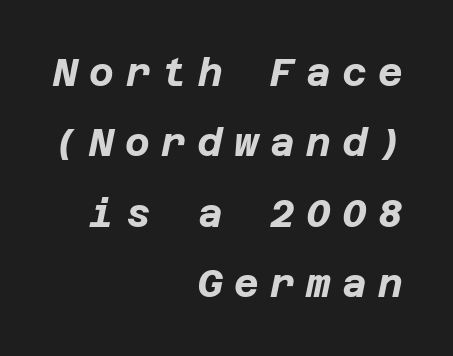
Q: Is the text bold? A: Yes.
Q: Is the text italic (slanted)? A: Yes, it leans right by about 12 degrees.
Q: Is the text underlined? A: No.
Q: How is the paragraph aligned? A: Right-aligned.
Q: Is the spacing between letters normal or unusually wide? A: Unusually wide.
Q: Width (condensed, normal, or wide)? A: Normal.
Q: Stroke contrast? A: Low.
Q: x-height? A: Large.
